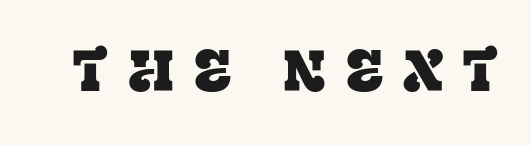
The image shows 58 px serif type, upright; set unusually wide letter spacing (+0.34 em), not underlined; low stroke contrast and a large x-height.
